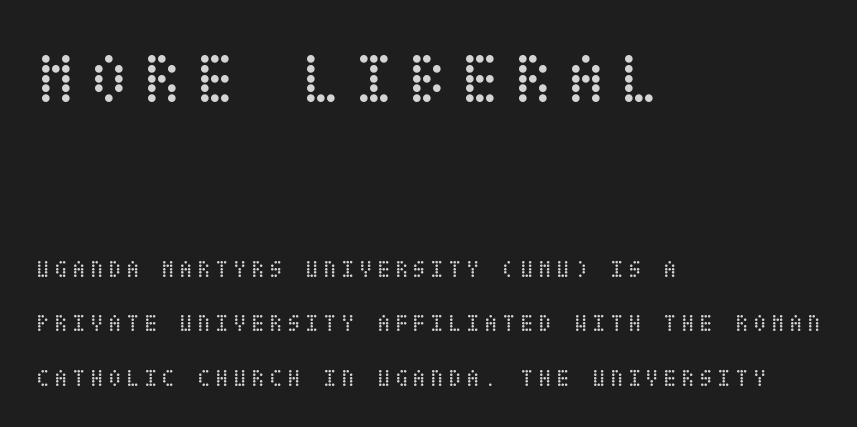
Q: Is the text bold? A: No.
Q: Is the text italic (slanted)? A: No, it is upright.
Q: Is the text underlined? A: No.
Q: How is the paragraph aligned? A: Left-aligned.
Q: Is the spacing between letters normal or unusually wide? A: Unusually wide.
Q: Is the spacing between lines tight, normal or loose? A: Loose.
Q: Which block of text is set in a larger size, the first (top) or the second (bottom)? A: The first (top) one.
Q: Width (condensed, normal, or wide)? A: Condensed.
Q: Stroke contrast? A: Low.
Q: x-height? A: Large.
